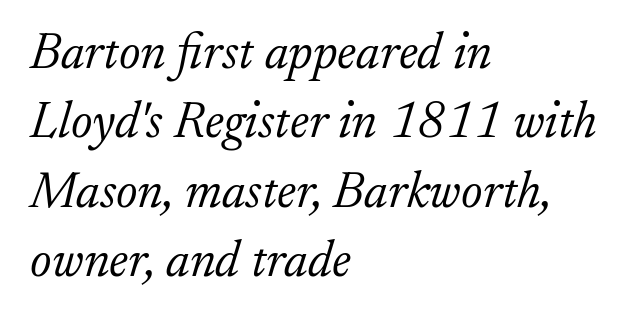
Do the characters align in a grid? No, the font is proportional. Stems here are at most as thick as an everyday book face. This rendering leaves character spacing at its baseline value. This sample uses an oblique cut, with every glyph tilted off the vertical. Stroke terminals: seriffed.
